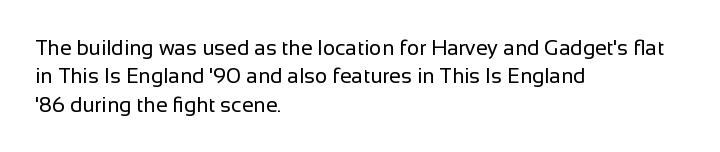
Q: Is the text bold? A: No.
Q: Is the text italic (slanted)? A: No, it is upright.
Q: Is the text underlined? A: No.
Q: How is the paragraph aligned? A: Left-aligned.
Q: Is the spacing between letters normal or unusually wide? A: Normal.
Q: Is the spacing between lines tight, normal or loose? A: Normal.
